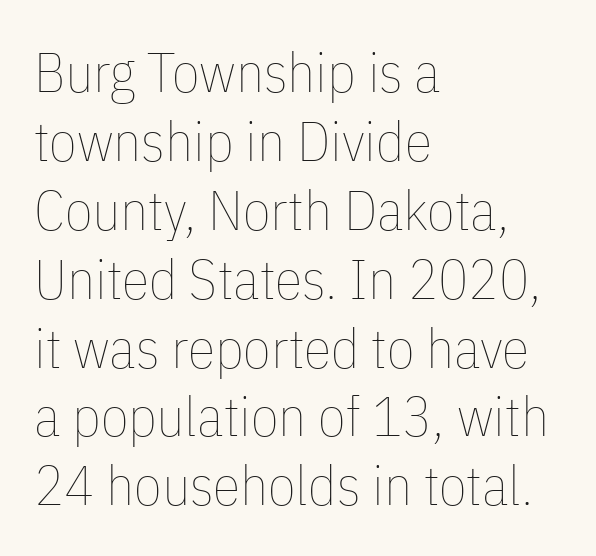
Stroke mass is kept to a normal reading level or below. Casual observation: everything's shoved over to the left. Honestly, the letter spacing is just normal — you wouldn't notice it. Only glyphs here, with clear space below each row. Every stem runs plumb, perpendicular to the baseline. This sample has the flowing, uneven cadence of proportional lettering.
